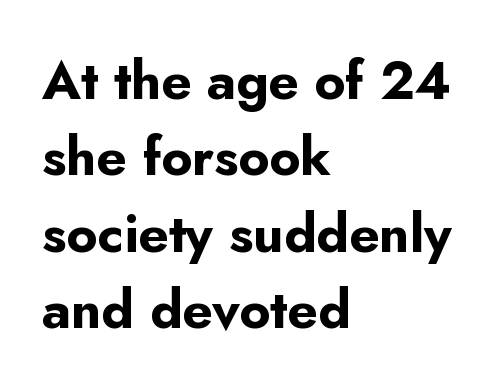
Q: Is the text bold? A: Yes.
Q: Is the text italic (slanted)? A: No, it is upright.
Q: Is the typeface a serif or a sans-serif typeface? A: Sans-serif.
Q: Is the text underlined? A: No.
Q: How is the paragraph aligned? A: Left-aligned.
Q: Is the spacing between letters normal or unusually wide? A: Normal.
Q: Is the spacing between lines tight, normal or loose? A: Normal.
Q: Width (condensed, normal, or wide)? A: Normal.
Q: Stroke contrast? A: Low.
Q: x-height? A: Small.
Q: Monospaced? A: No.
